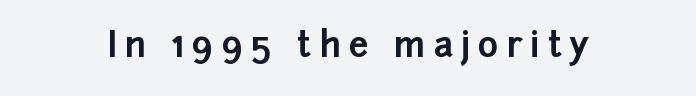
The image shows 35 px bold sans-serif type, upright; set unusually wide letter spacing (+0.23 em), not underlined; low stroke contrast and a medium x-height.
